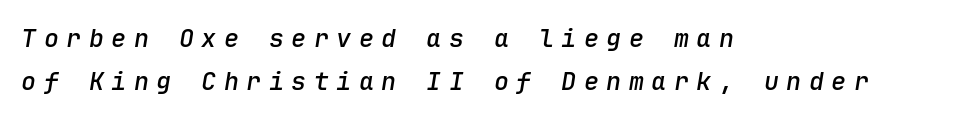
The rendering inserts visible extra space after every character. You can tell it's italic because the verticals aren't actually vertical. The gap between lines stays unmarked. This is the in-between weight designers call semibold or demi.
